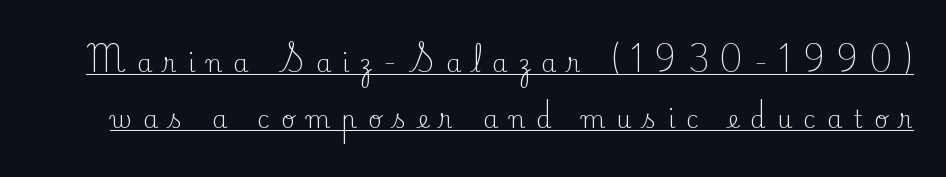
The image shows 24 px text type, upright; set loose line spacing (2.33x), unusually wide letter spacing (+0.47 em), underlined.
